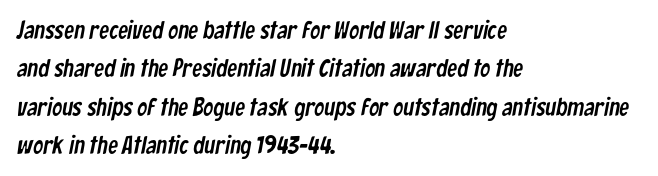
Q: Is the text underlined? A: No.
Q: How is the paragraph aligned? A: Left-aligned.
Q: Is the spacing between letters normal or unusually wide? A: Normal.
Q: Is the spacing between lines tight, normal or loose? A: Normal.
